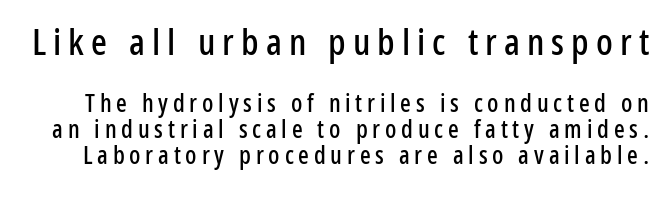
Do the characters align in a grid? No, the font is proportional. Just letters on the line, the space beneath them empty. Unlike a traditional serif, this face leaves its strokes unadorned. This block would grow much taller if given ordinary leading; it's compressed now. The letters stand straight up with perfectly vertical stems.
